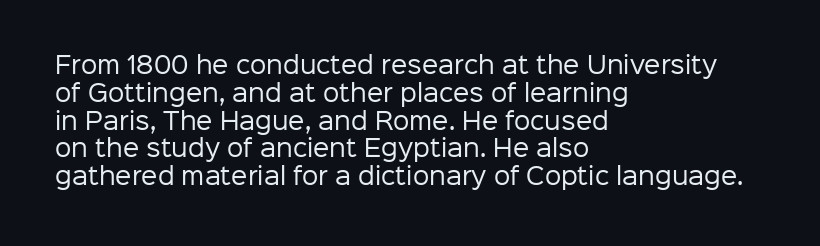
Q: Is the text bold? A: No.
Q: Is the text italic (slanted)? A: No, it is upright.
Q: Is the text underlined? A: No.
Q: How is the paragraph aligned? A: Left-aligned.
Q: Is the spacing between letters normal or unusually wide? A: Normal.
